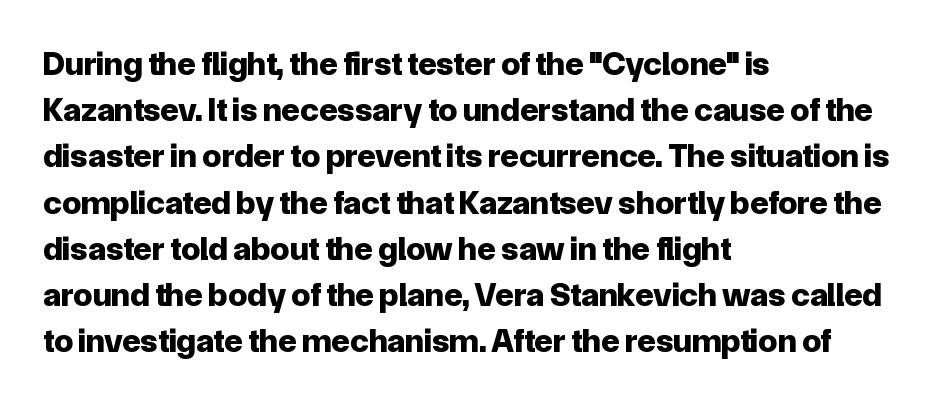
The vertical gap from one line to the next is medium. The rendering uses natural spacing where letterforms have individual widths. If you drew a line through each stem, it would be perfectly vertical. The passage shown has conventional tracking throughout. Lines of text with bare space underneath. To sum up the face: it is a sans, with no serifs.
